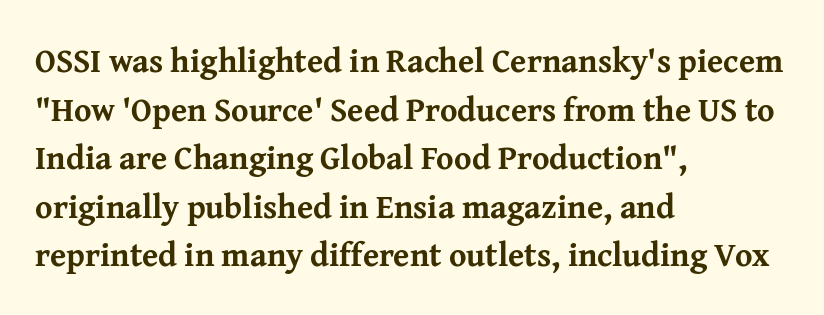
Regarding leading, the lines here are spaced in the standard way. The characters display serif detailing at their extremities. The letters advance in unequal steps, a hallmark of proportional type. These words are printed bold, with thick strokes throughout. It's the straight-up-and-down kind of type. If you drew a ruler down the left edge, every line would touch it.
